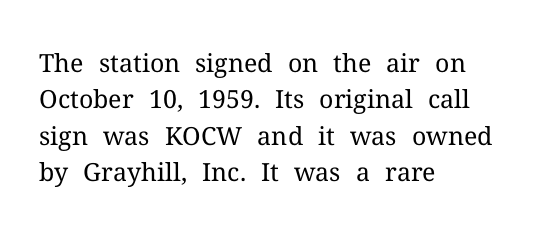
The image shows 25 px text type, upright; set left-aligned, normal line spacing (1.46x), normal letter spacing, not underlined.
